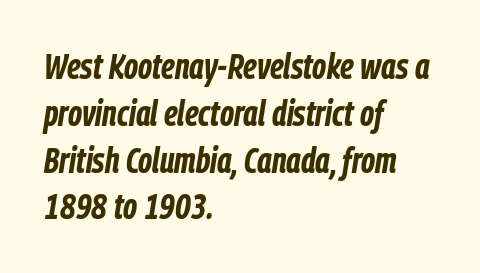
Q: Is the text bold? A: Yes.
Q: Is the text italic (slanted)? A: Yes, it leans right by about 9 degrees.
Q: Is the text underlined? A: No.
Q: How is the paragraph aligned? A: Left-aligned.
Q: Is the spacing between letters normal or unusually wide? A: Normal.
Q: Is the spacing between lines tight, normal or loose? A: Normal.
Q: Width (condensed, normal, or wide)? A: Condensed.
Q: Stroke contrast? A: Low.
Q: x-height? A: Medium.
Q: Monospaced? A: No.
